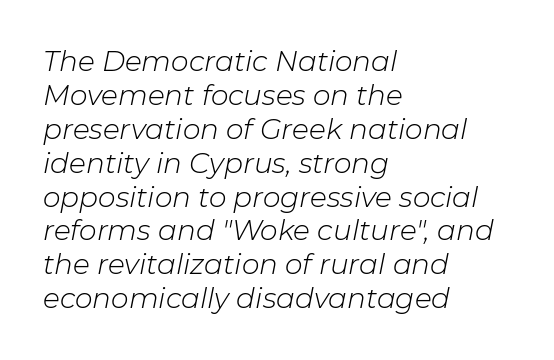
{"italic": "yes", "lean": "right", "slant_degrees": 11, "bold": "no", "weight": "light", "width": "normal", "stroke_contrast": "low", "x_height": "medium", "monospaced": "no", "underline": "no", "align": "left", "line_spacing_ratio": 1.21, "letter_spacing": "normal", "letter_spacing_em": 0.0, "glyph_px": 28}
